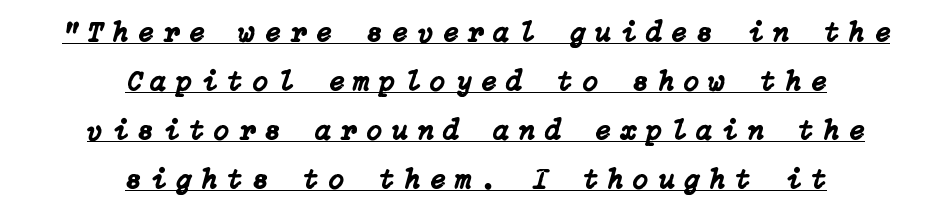
Q: Is the text italic (slanted)? A: Yes, it leans right by about 15 degrees.
Q: Is the text underlined? A: Yes.
Q: How is the paragraph aligned? A: Centered.
Q: Is the spacing between letters normal or unusually wide? A: Unusually wide.
Q: Width (condensed, normal, or wide)? A: Normal.
Q: Stroke contrast? A: Low.
Q: x-height? A: Medium.
